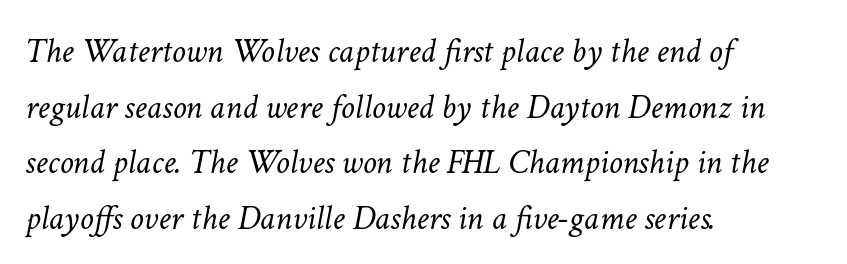
Leading: standard. The typesetter chose a ragged-right arrangement here. Type without underlining. Characters follow at the spacing the type designer built in. It's the slanting kind of type. Proportional: the letters do not fall into vertical columns.
